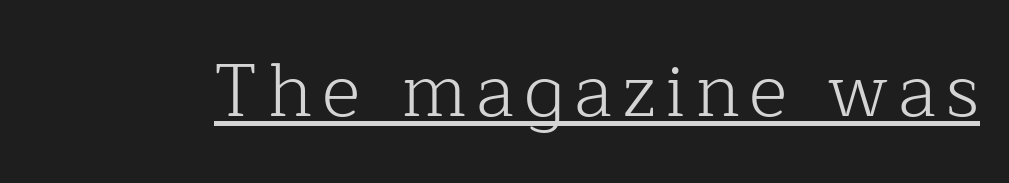
Q: Is the text bold? A: No.
Q: Is the text italic (slanted)? A: No, it is upright.
Q: Is the typeface a serif or a sans-serif typeface? A: Serif.
Q: Is the text underlined? A: Yes.
Q: Width (condensed, normal, or wide)? A: Normal.
Q: Stroke contrast? A: Low.
Q: x-height? A: Medium.
Q: Monospaced? A: No.
